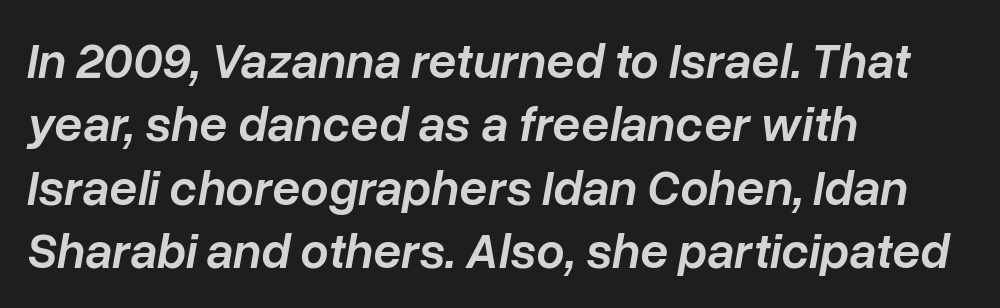
{"italic": "yes", "lean": "right", "slant_degrees": 10, "bold": "semi", "weight": "semibold", "width": "normal", "stroke_contrast": "low", "x_height": "medium", "monospaced": "no", "underline": "no", "align": "left", "line_spacing": "normal", "line_spacing_ratio": 1.27, "letter_spacing": "normal", "letter_spacing_em": 0.0, "glyph_px": 50}
